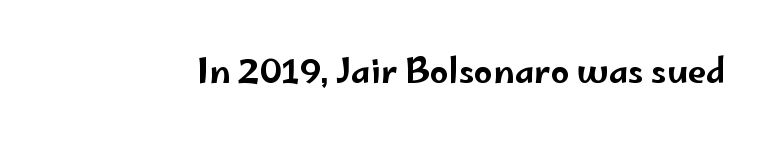
Q: Is the text italic (slanted)? A: No, it is upright.
Q: Is the typeface a serif or a sans-serif typeface? A: Sans-serif.
Q: Is the text underlined? A: No.
Q: Is the spacing between letters normal or unusually wide? A: Normal.
Q: Width (condensed, normal, or wide)? A: Wide.
Q: Stroke contrast? A: Low.
Q: x-height? A: Small.
Q: Monospaced? A: No.
